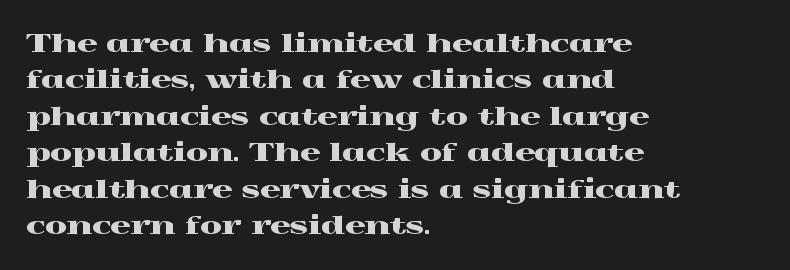
Plain, unruled lines of type. The type is set solid horizontally, with unmodified tracking. Tall strokes in this sample are plumb rather than angled. Regarding leading, the lines here are spaced in the standard way.
